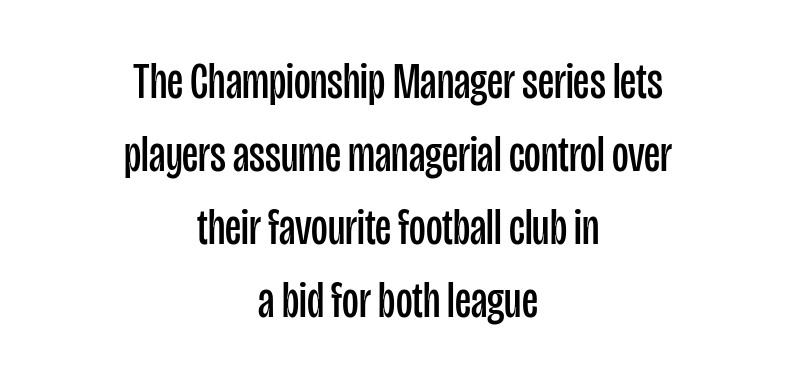
Q: Is the text bold? A: No.
Q: Is the text italic (slanted)? A: No, it is upright.
Q: Is the typeface a serif or a sans-serif typeface? A: Sans-serif.
Q: Is the text underlined? A: No.
Q: How is the paragraph aligned? A: Centered.
Q: Is the spacing between letters normal or unusually wide? A: Normal.
Q: Is the spacing between lines tight, normal or loose? A: Normal.
Q: Width (condensed, normal, or wide)? A: Condensed.
Q: Stroke contrast? A: Low.
Q: x-height? A: Large.
Q: Monospaced? A: No.
